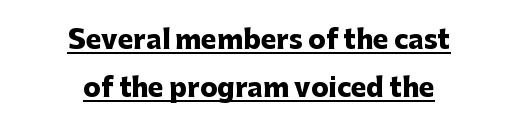
{"italic": "no", "bold": "yes", "underline": "yes", "align": "center", "line_spacing_ratio": 1.83, "letter_spacing": "normal", "letter_spacing_em": 0.0, "glyph_px": 26}
